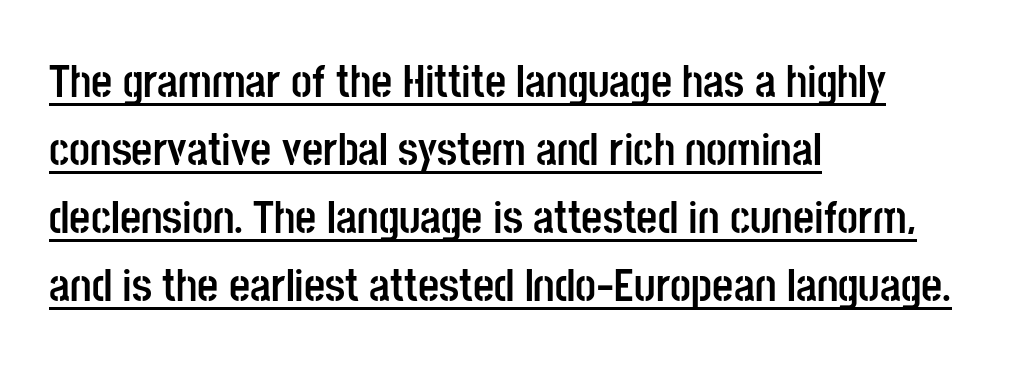
Q: Is the text bold? A: Yes.
Q: Is the text italic (slanted)? A: No, it is upright.
Q: Is the typeface a serif or a sans-serif typeface? A: Sans-serif.
Q: Is the text underlined? A: Yes.
Q: How is the paragraph aligned? A: Left-aligned.
Q: Is the spacing between letters normal or unusually wide? A: Normal.
Q: Is the spacing between lines tight, normal or loose? A: Normal.
Q: Width (condensed, normal, or wide)? A: Condensed.
Q: Stroke contrast? A: Low.
Q: x-height? A: Large.
Q: Monospaced? A: No.
